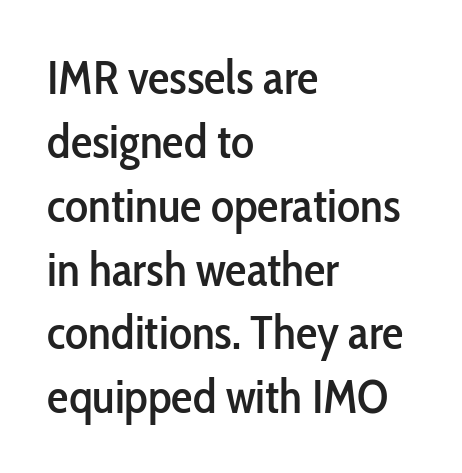
Q: Is the text italic (slanted)? A: No, it is upright.
Q: Is the typeface a serif or a sans-serif typeface? A: Sans-serif.
Q: Is the text underlined? A: No.
Q: How is the paragraph aligned? A: Left-aligned.
Q: Is the spacing between letters normal or unusually wide? A: Normal.
Q: Is the spacing between lines tight, normal or loose? A: Normal.
Q: Width (condensed, normal, or wide)? A: Condensed.
Q: Stroke contrast? A: Low.
Q: x-height? A: Medium.
Q: Monospaced? A: No.
